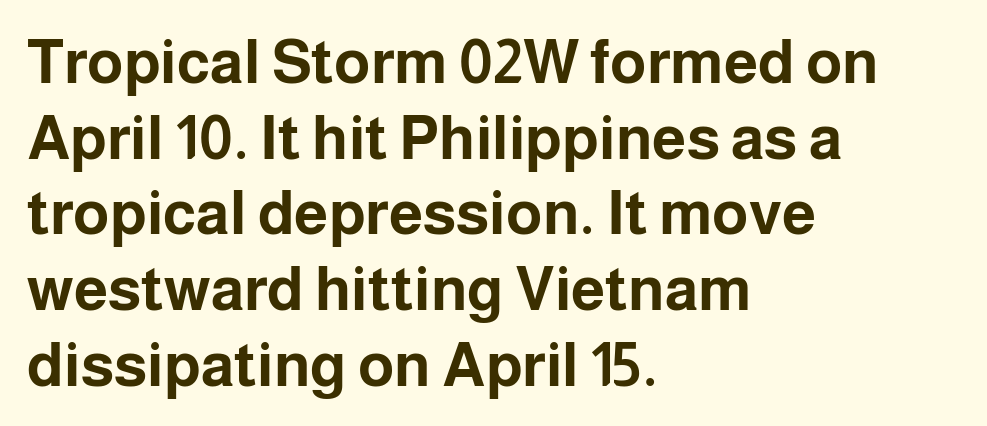
{"serif": "no", "italic": "no", "bold": "yes", "weight": "bold", "width": "normal", "stroke_contrast": "low", "x_height": "medium", "monospaced": "no", "underline": "no", "align": "left", "line_spacing_ratio": 1.24, "letter_spacing": "normal", "letter_spacing_em": 0.0, "glyph_px": 61}
